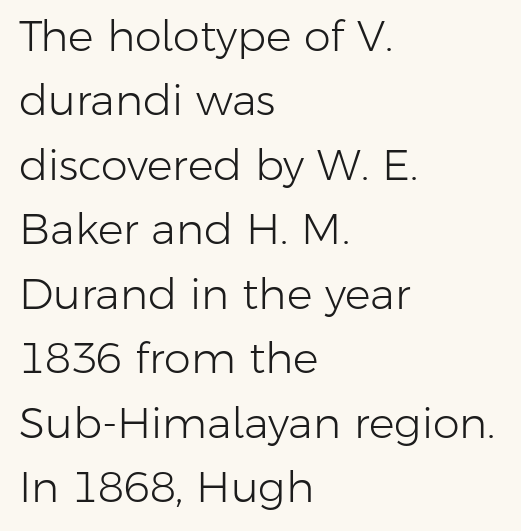
Q: Is the text bold? A: No.
Q: Is the text italic (slanted)? A: No, it is upright.
Q: Is the typeface a serif or a sans-serif typeface? A: Sans-serif.
Q: Is the text underlined? A: No.
Q: How is the paragraph aligned? A: Left-aligned.
Q: Is the spacing between letters normal or unusually wide? A: Normal.
Q: Is the spacing between lines tight, normal or loose? A: Normal.
Q: Width (condensed, normal, or wide)? A: Normal.
Q: Stroke contrast? A: Low.
Q: x-height? A: Medium.
Q: Monospaced? A: No.
